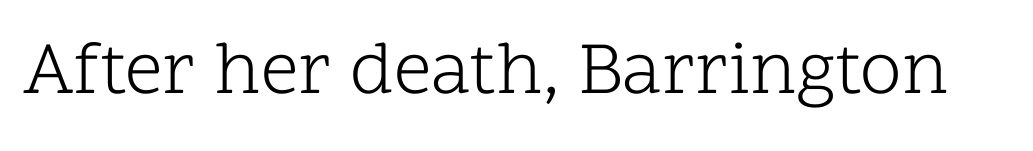
Q: Is the text bold? A: No.
Q: Is the text italic (slanted)? A: No, it is upright.
Q: Is the typeface a serif or a sans-serif typeface? A: Serif.
Q: Is the text underlined? A: No.
Q: Is the spacing between letters normal or unusually wide? A: Normal.
Q: Width (condensed, normal, or wide)? A: Normal.
Q: Stroke contrast? A: Low.
Q: x-height? A: Medium.
Q: Monospaced? A: No.
